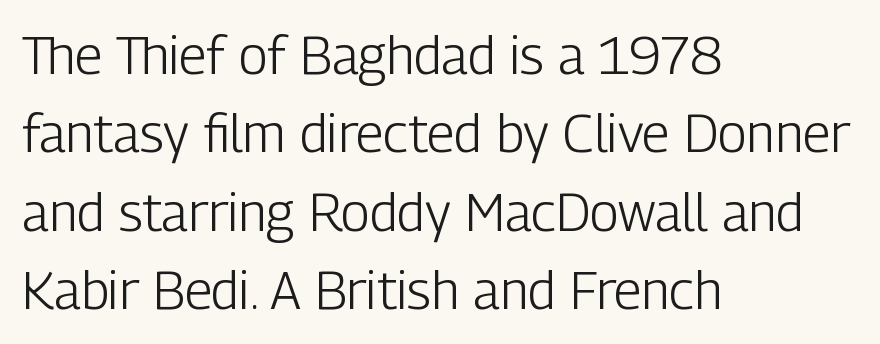
Q: Is the text bold? A: No.
Q: Is the text italic (slanted)? A: No, it is upright.
Q: Is the typeface a serif or a sans-serif typeface? A: Sans-serif.
Q: Is the text underlined? A: No.
Q: How is the paragraph aligned? A: Left-aligned.
Q: Is the spacing between letters normal or unusually wide? A: Normal.
Q: Is the spacing between lines tight, normal or loose? A: Normal.
Q: Width (condensed, normal, or wide)? A: Condensed.
Q: Stroke contrast? A: Low.
Q: x-height? A: Medium.
Q: Monospaced? A: No.
